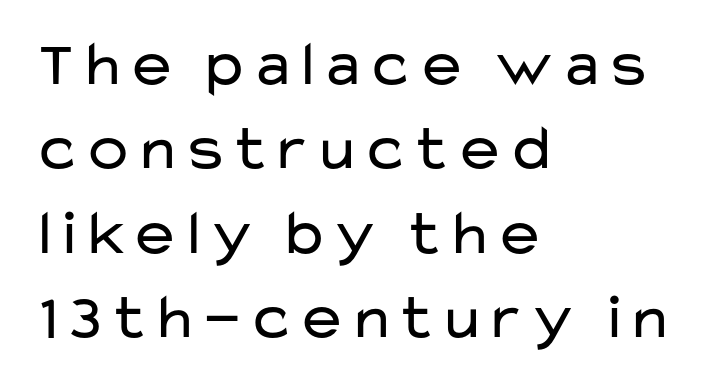
{"serif": "no", "italic": "no", "bold": "no", "weight": "regular", "width": "wide", "stroke_contrast": "low", "x_height": "medium", "monospaced": "no", "underline": "no", "align": "left", "line_spacing": "normal", "line_spacing_ratio": 1.32, "letter_spacing": "normal", "letter_spacing_em": 0.0, "glyph_px": 64}
